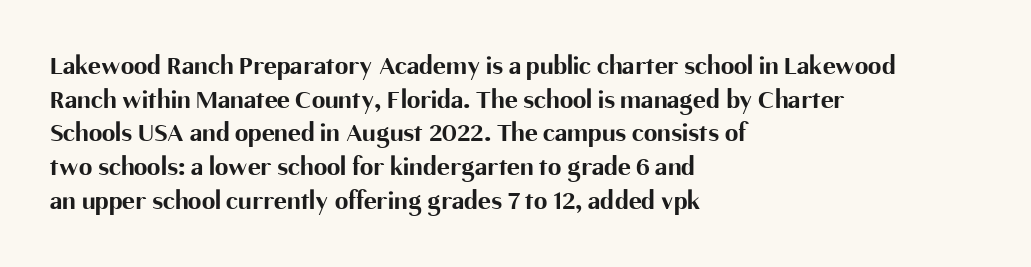
Q: Is the text bold? A: Yes.
Q: Is the text italic (slanted)? A: No, it is upright.
Q: Is the text underlined? A: No.
Q: How is the paragraph aligned? A: Left-aligned.
Q: Is the spacing between letters normal or unusually wide? A: Normal.
Q: Is the spacing between lines tight, normal or loose? A: Normal.
